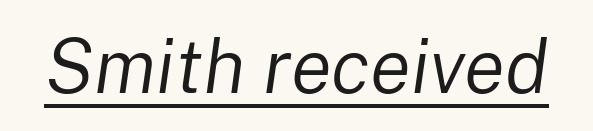
The lettering is marked with a stroke running underneath it. Summary of weight: not heavy and not bold. Do the characters align in a grid? No, the font is proportional. The lettering tilts uniformly, giving the passage an italic look. The face used here is rendered with its standard letterfit.
